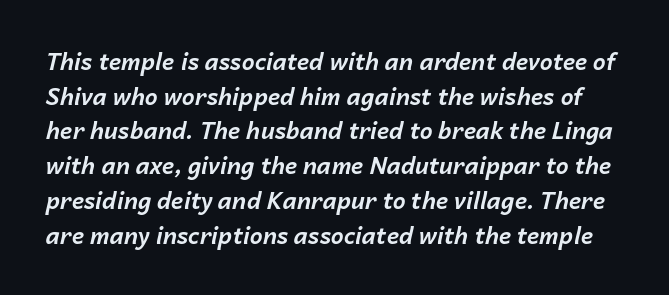
The image shows 23 px bold type, italic (leaning right); set normal line spacing (1.51x), normal letter spacing, not underlined.
